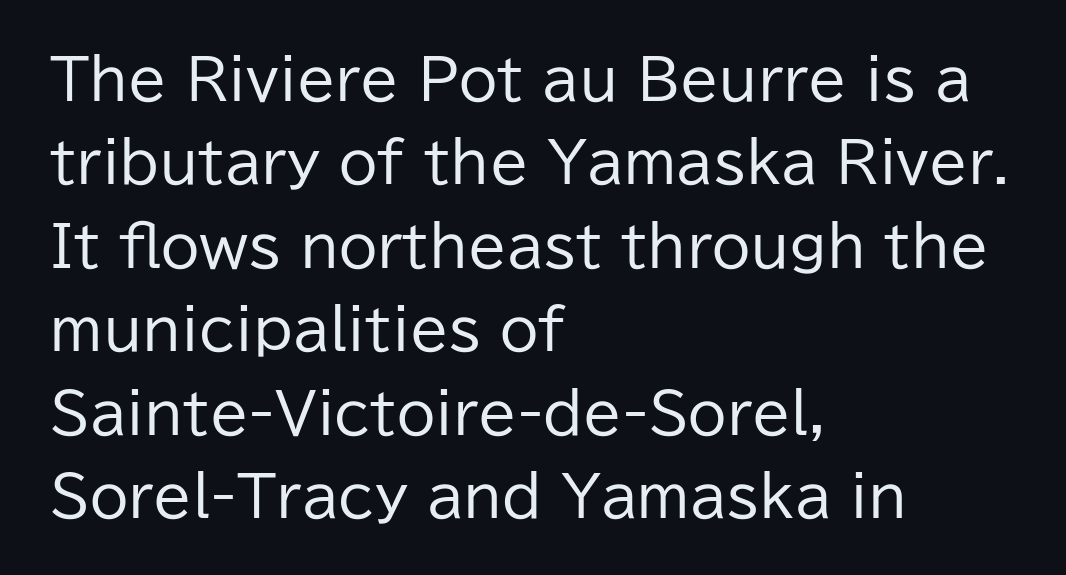
Q: Is the text bold? A: No.
Q: Is the text italic (slanted)? A: No, it is upright.
Q: Is the typeface a serif or a sans-serif typeface? A: Sans-serif.
Q: Is the text underlined? A: No.
Q: How is the paragraph aligned? A: Left-aligned.
Q: Is the spacing between letters normal or unusually wide? A: Normal.
Q: Is the spacing between lines tight, normal or loose? A: Normal.
Q: Width (condensed, normal, or wide)? A: Normal.
Q: Stroke contrast? A: Low.
Q: x-height? A: Medium.
Q: Monospaced? A: No.
